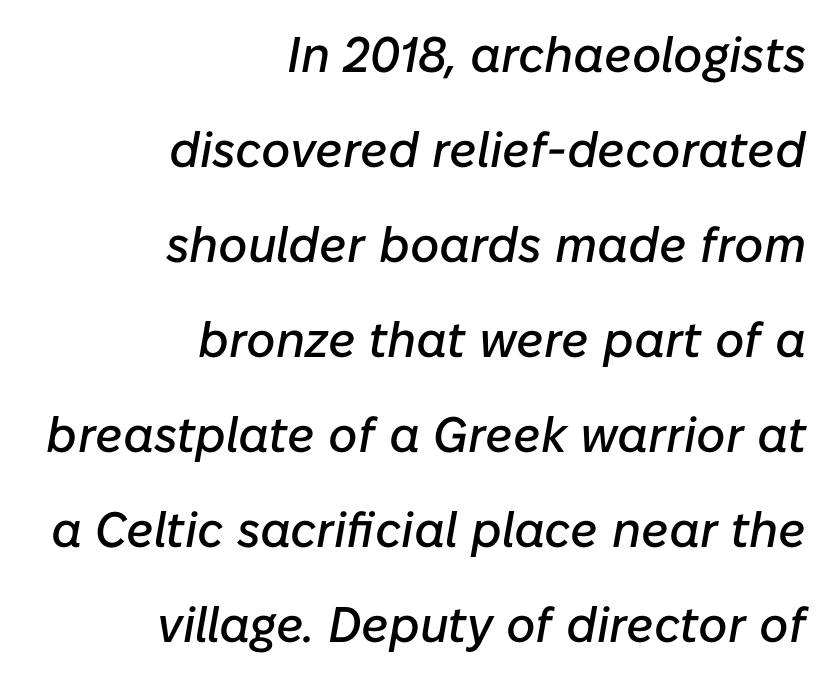
Underlining? Definitely not there. Is there much room between lines? Yes — plenty of vertical air separates them. Honestly, the letter spacing is just normal — you wouldn't notice it. Every character sits at an angle, as italics do. Varying glyph widths throughout — classic text-font behaviour. The paragraph has a hard right edge and a soft left edge.
